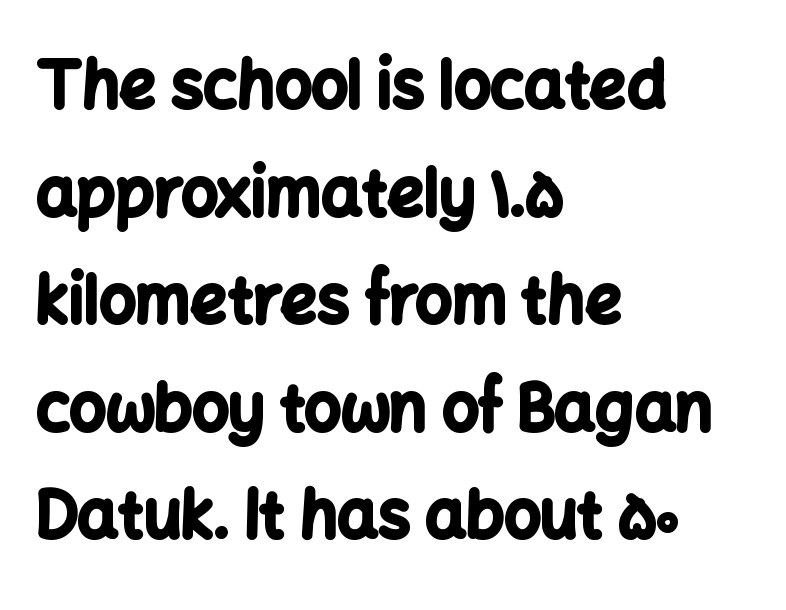
{"serif": "no", "italic": "no", "bold": "yes", "weight": "bold", "width": "normal", "stroke_contrast": "low", "x_height": "medium", "monospaced": "no", "underline": "no", "align": "left", "line_spacing": "normal", "line_spacing_ratio": 1.68, "letter_spacing": "normal", "letter_spacing_em": 0.0, "glyph_px": 64}
